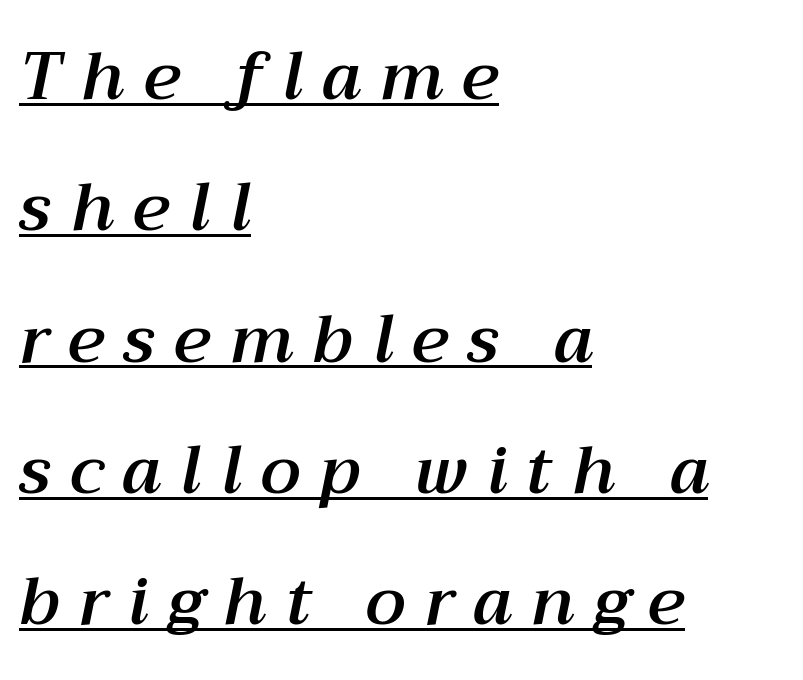
Q: Is the text italic (slanted)? A: Yes, it leans right by about 12 degrees.
Q: Is the text underlined? A: Yes.
Q: How is the paragraph aligned? A: Left-aligned.
Q: Is the spacing between letters normal or unusually wide? A: Unusually wide.
Q: Is the spacing between lines tight, normal or loose? A: Loose.
Q: Width (condensed, normal, or wide)? A: Normal.
Q: Stroke contrast? A: Medium.
Q: x-height? A: Medium.
Q: Monospaced? A: No.
